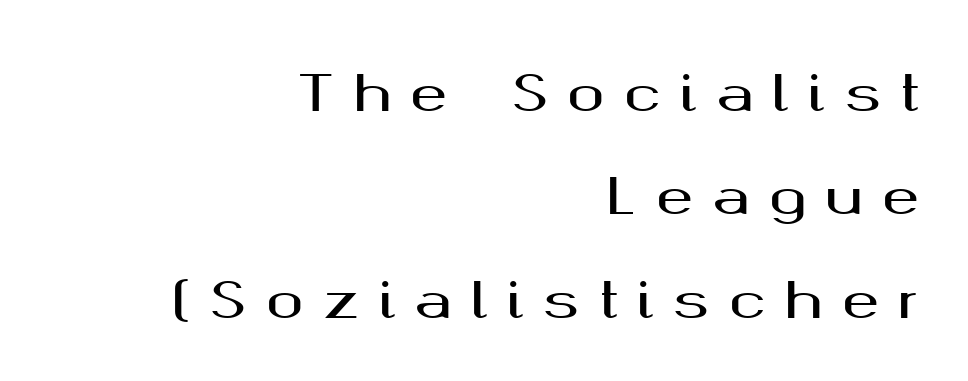
No feet cap the strokes, marking this as sans-serif type. Note the varied advance widths — an 'i' is clearly narrower than an 'm'. Bare-footed words on every line. Short and long lines alike share a common ending point at right.
